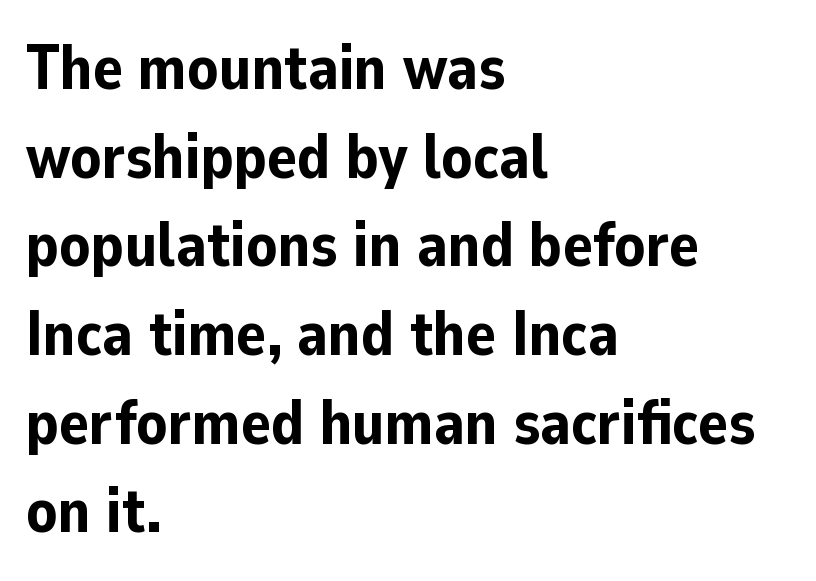
What weight is shown? A full bold with thick strokes. The passage is arranged the way most books set body copy — flush left. The specimen omits any rule beneath the text block's lines. Nothing unusual about the tracking: characters are spaced as the font intends.
